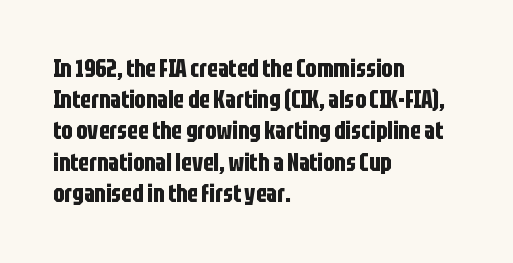
The image shows 24 px bold type, upright; set left-aligned, normal line spacing (1.3x), normal letter spacing, not underlined.
